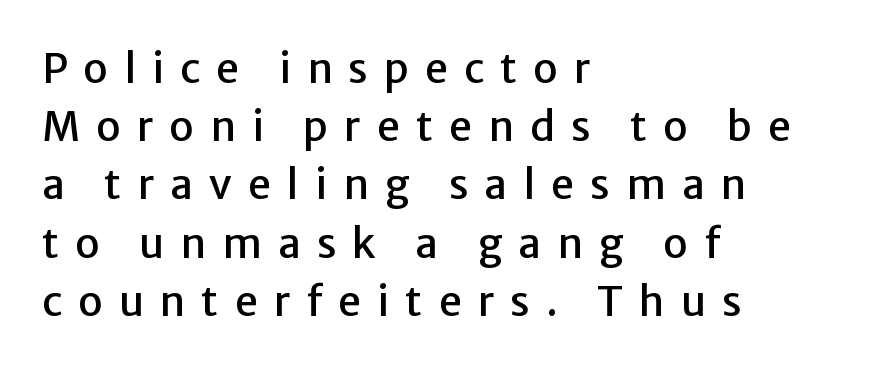
Unlike a traditional serif, this face leaves its strokes unadorned. The rendering inserts visible extra space after every character. This is the regular roman posture of the typeface. Compared with a centered layout, this one pins lines to the left instead.
